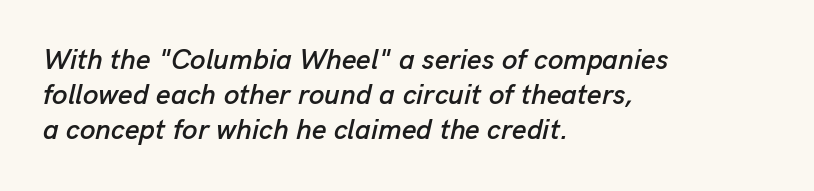
{"italic": "yes", "lean": "right", "slant_degrees": 13, "width": "normal", "stroke_contrast": "low", "x_height": "medium", "monospaced": "no", "underline": "no", "align": "left", "line_spacing": "normal", "line_spacing_ratio": 1.25, "letter_spacing": "normal", "letter_spacing_em": 0.0, "glyph_px": 28}
